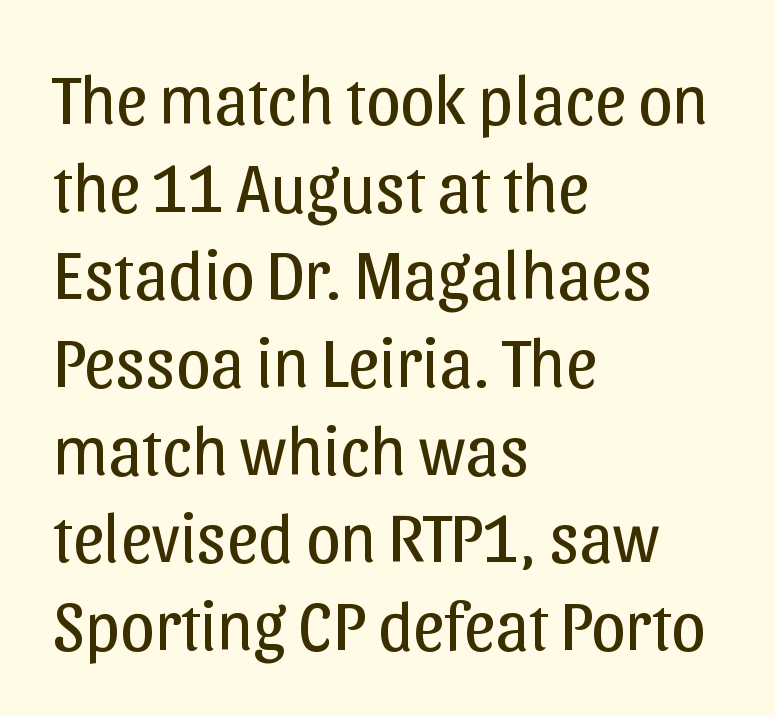
{"serif": "no", "italic": "no", "bold": "no", "weight": "regular", "width": "normal", "stroke_contrast": "low", "x_height": "medium", "monospaced": "no", "underline": "no", "align": "left", "line_spacing": "normal", "line_spacing_ratio": 1.27, "letter_spacing": "normal", "letter_spacing_em": 0.0, "glyph_px": 69}
